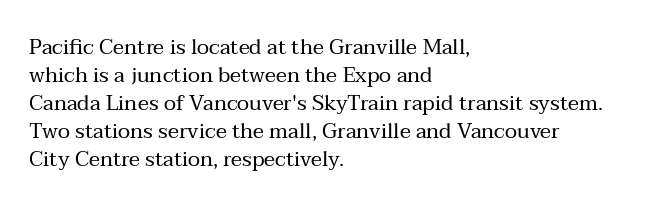
The paragraph has a hard left edge and a soft right edge. Rows of type keep a routine distance in the vertical direction. The letters sit at their default tracking, neither squeezed nor spread. Posture: vertical.
